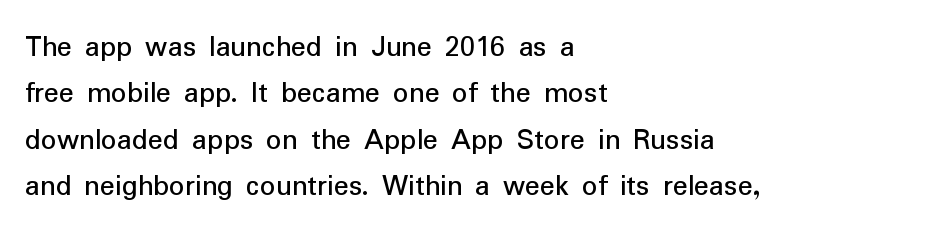
Whoever set this chose a conventional vertical rhythm. Proportional: the letters do not fall into vertical columns. A classic flush-left, rag-right setting is used for this passage. The letterforms sit shoulder to shoulder at normal distance.
